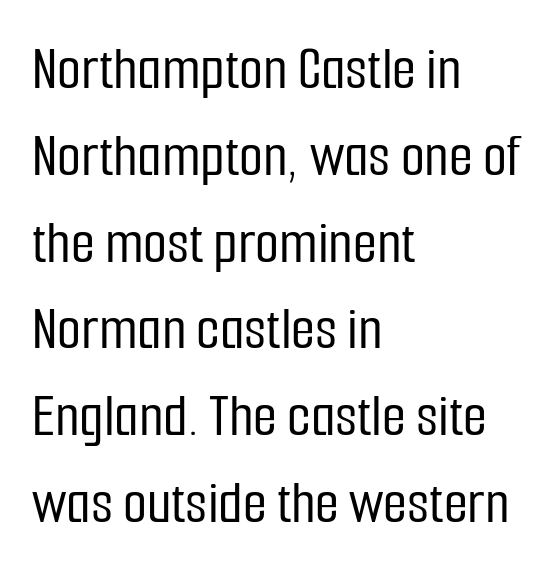
Q: Is the text italic (slanted)? A: No, it is upright.
Q: Is the typeface a serif or a sans-serif typeface? A: Sans-serif.
Q: Is the text underlined? A: No.
Q: How is the paragraph aligned? A: Left-aligned.
Q: Is the spacing between letters normal or unusually wide? A: Normal.
Q: Is the spacing between lines tight, normal or loose? A: Normal.
Q: Width (condensed, normal, or wide)? A: Condensed.
Q: Stroke contrast? A: Low.
Q: x-height? A: Medium.
Q: Monospaced? A: No.
